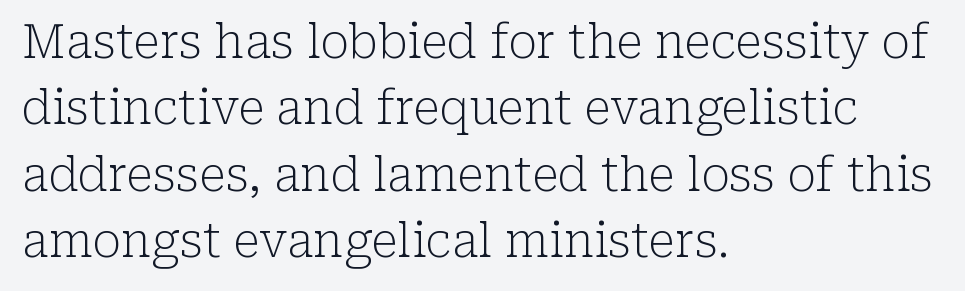
Q: Is the text bold? A: No.
Q: Is the text italic (slanted)? A: No, it is upright.
Q: Is the typeface a serif or a sans-serif typeface? A: Serif.
Q: Is the text underlined? A: No.
Q: How is the paragraph aligned? A: Left-aligned.
Q: Is the spacing between letters normal or unusually wide? A: Normal.
Q: Is the spacing between lines tight, normal or loose? A: Normal.
Q: Width (condensed, normal, or wide)? A: Normal.
Q: Stroke contrast? A: Low.
Q: x-height? A: Medium.
Q: Monospaced? A: No.
